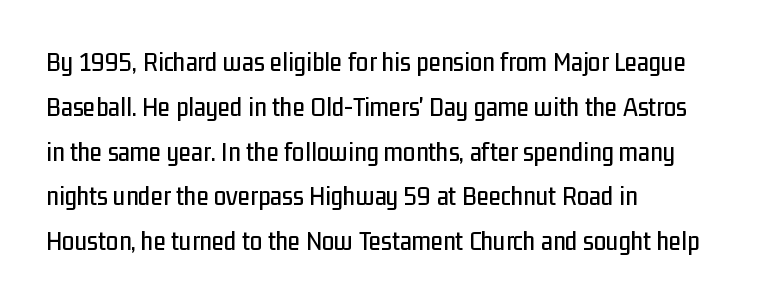
{"serif": "no", "italic": "no", "width": "condensed", "stroke_contrast": "low", "x_height": "medium", "monospaced": "no", "underline": "no", "align": "left", "line_spacing": "normal", "line_spacing_ratio": 1.6, "letter_spacing": "normal", "letter_spacing_em": 0.0, "glyph_px": 28}
